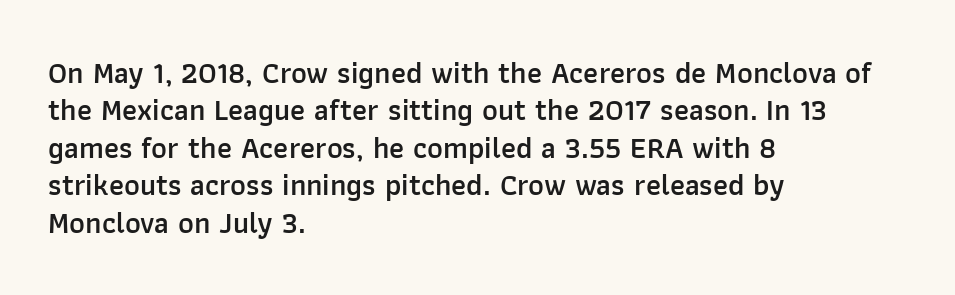
Q: Is the text bold? A: Semi-bold.
Q: Is the text italic (slanted)? A: No, it is upright.
Q: Is the typeface a serif or a sans-serif typeface? A: Sans-serif.
Q: Is the text underlined? A: No.
Q: How is the paragraph aligned? A: Left-aligned.
Q: Is the spacing between letters normal or unusually wide? A: Normal.
Q: Is the spacing between lines tight, normal or loose? A: Normal.
Q: Width (condensed, normal, or wide)? A: Normal.
Q: Stroke contrast? A: Low.
Q: x-height? A: Medium.
Q: Monospaced? A: No.
